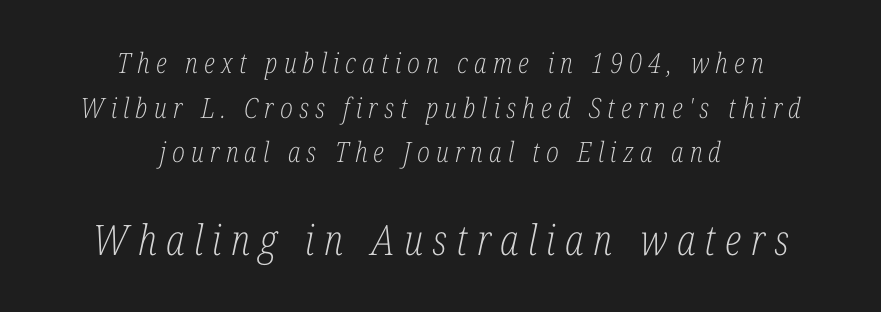
Q: Is the text bold? A: No.
Q: Is the text italic (slanted)? A: Yes, it leans right by about 12 degrees.
Q: Is the typeface a serif or a sans-serif typeface? A: Serif.
Q: Is the text underlined? A: No.
Q: How is the paragraph aligned? A: Centered.
Q: Is the spacing between letters normal or unusually wide? A: Unusually wide.
Q: Is the spacing between lines tight, normal or loose? A: Normal.
Q: Which block of text is set in a larger size, the first (top) or the second (bottom)? A: The second (bottom) one.
Q: Width (condensed, normal, or wide)? A: Condensed.
Q: Stroke contrast? A: Low.
Q: x-height? A: Medium.
Q: Monospaced? A: No.
